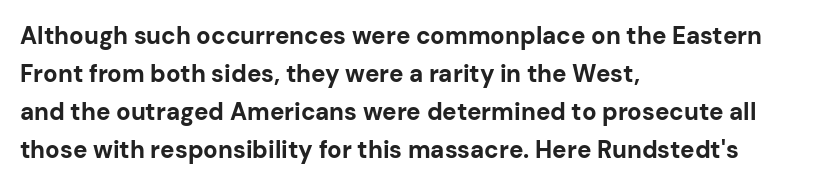
{"italic": "no", "bold": "yes", "underline": "no", "align": "left", "line_spacing": "normal", "line_spacing_ratio": 1.59, "letter_spacing": "normal", "letter_spacing_em": 0.0, "glyph_px": 24}
